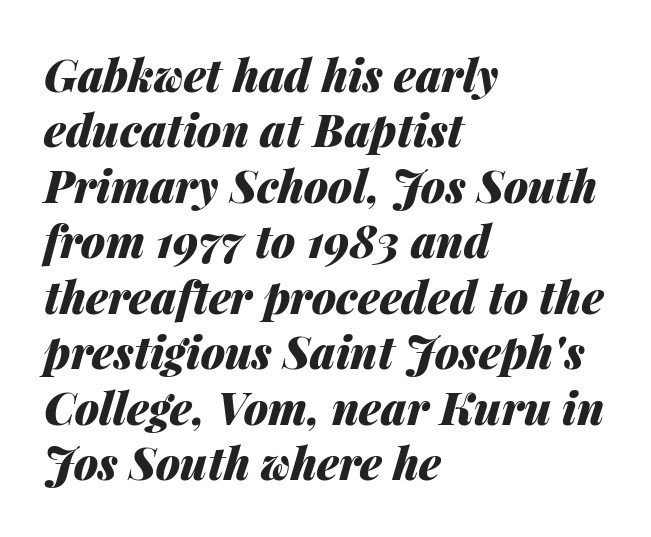
The foot of each line stays bare and open. Emphasis-style slanted type is in use. These lines are rendered in a variable-pitch font. These lines carry a lot of weight — the face is fully bold.
